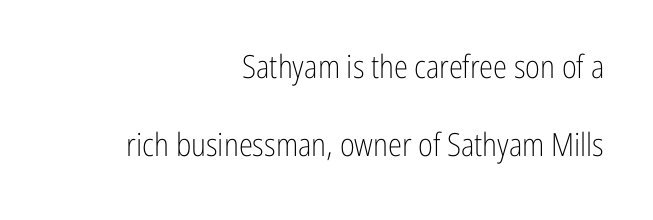
The image shows 32 px light, condensed sans-serif type, upright; set right-aligned, loose line spacing (2.44x), normal letter spacing, not underlined; low stroke contrast and a medium x-height.
